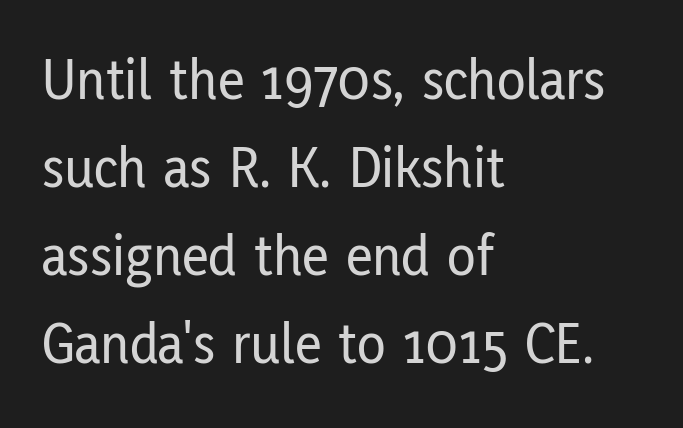
Every character sits straight up, as roman type does. The baseline area is clear. Whoever set this chose a conventional vertical rhythm. Layout note: lines flush left. Proportional: the letters do not fall into vertical columns.
